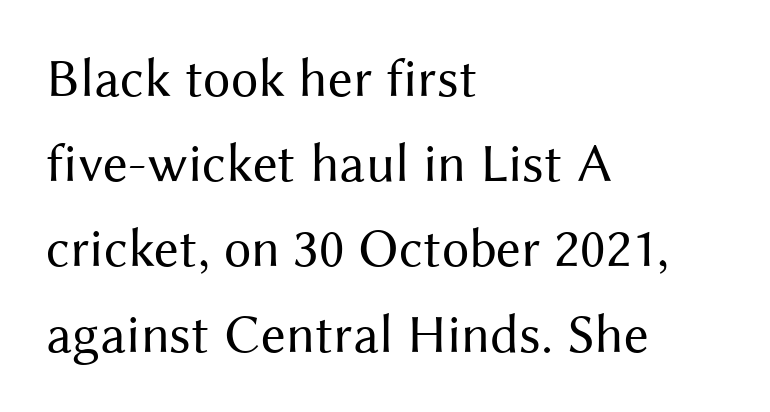
The image shows 55 px regular-weight sans-serif type, upright; set left-aligned, normal line spacing (1.55x), normal letter spacing, not underlined; medium stroke contrast and a medium x-height.
